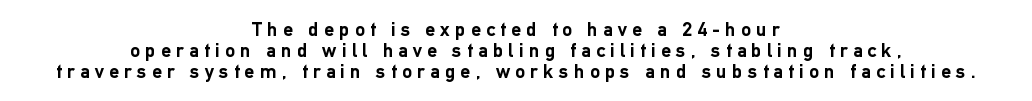
The image shows 20 px bold type, upright; set centered, tight line spacing (1.06x), unusually wide letter spacing (+0.26 em), not underlined.
